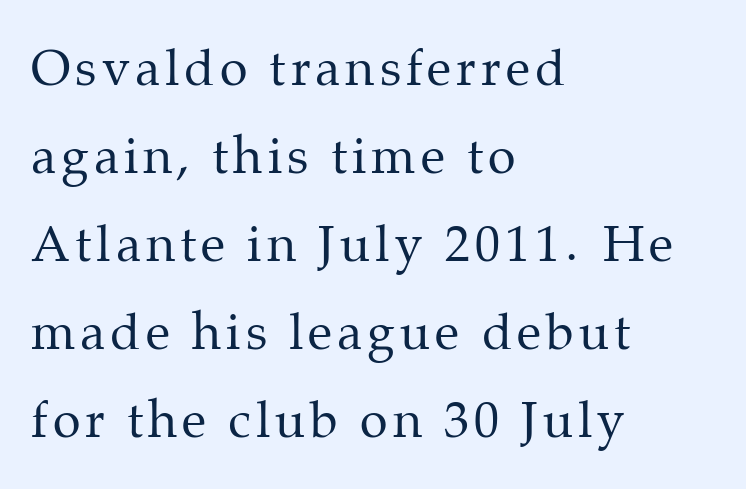
The image shows 50 px regular-weight serif type, upright; set left-aligned, line spacing 1.76x, not underlined; medium stroke contrast and a medium x-height.
